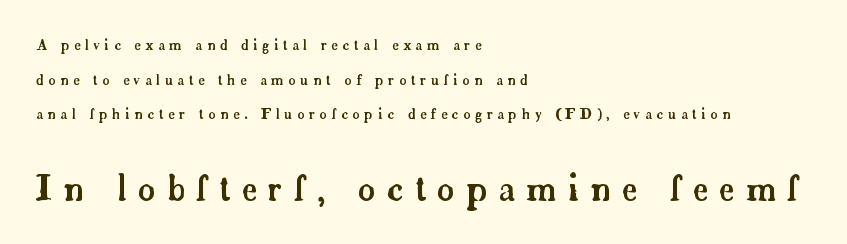
{"serif": "yes", "italic": "no", "width": "normal", "stroke_contrast": "low", "x_height": "small", "monospaced": "no", "underline": "no", "align": "left", "line_spacing": "loose", "line_spacing_ratio": 2.47, "letter_spacing": "wide", "letter_spacing_em": 0.33, "larger_block": "second", "size_ratio": 2.43, "glyph_px": 34}
